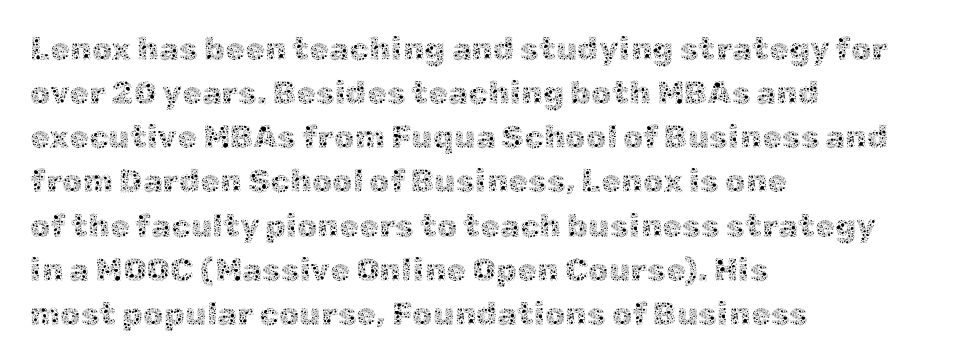
{"italic": "no", "bold": "no", "weight": "thin", "width": "normal", "x_height": "medium", "monospaced": "no", "underline": "no", "align": "left", "line_spacing": "normal", "line_spacing_ratio": 1.38, "letter_spacing": "normal", "letter_spacing_em": 0.0, "glyph_px": 32}
